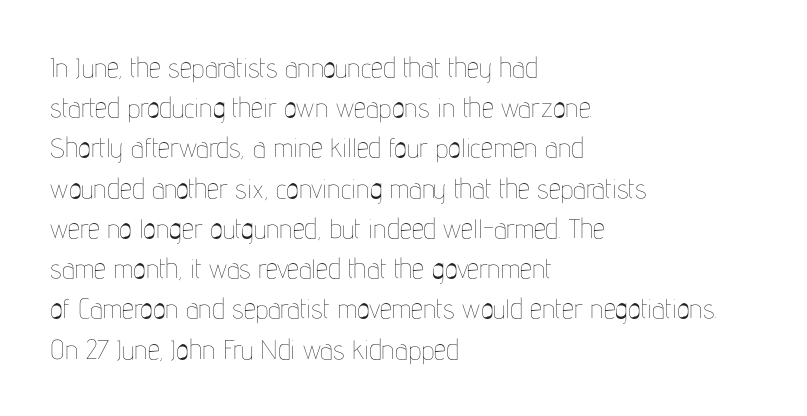
Q: Is the text bold? A: No.
Q: Is the text italic (slanted)? A: No, it is upright.
Q: Is the text underlined? A: No.
Q: How is the paragraph aligned? A: Left-aligned.
Q: Is the spacing between letters normal or unusually wide? A: Normal.
Q: Is the spacing between lines tight, normal or loose? A: Normal.
